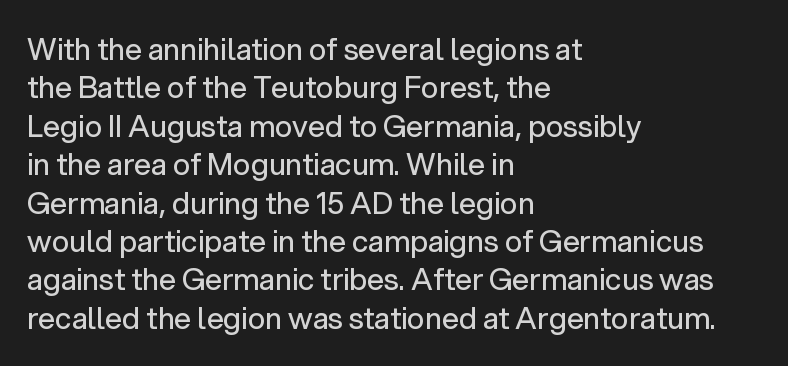
{"serif": "no", "italic": "no", "bold": "no", "weight": "regular", "width": "normal", "stroke_contrast": "low", "x_height": "medium", "monospaced": "no", "underline": "no", "align": "left", "line_spacing": "normal", "line_spacing_ratio": 1.28, "letter_spacing": "normal", "letter_spacing_em": 0.0, "glyph_px": 30}
